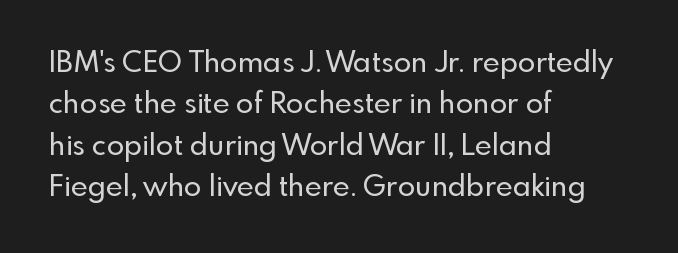
The image shows 29 px sans-serif type, upright; set left-aligned, normal line spacing (1.43x), normal letter spacing, not underlined; a small x-height.
